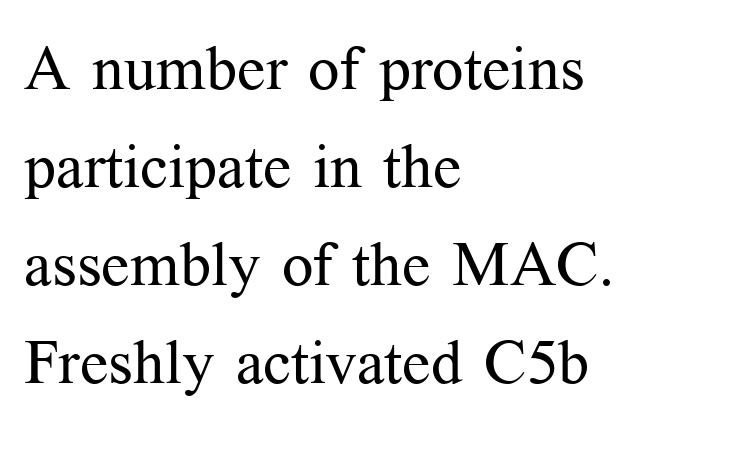
Unbolded letterforms with no extra heft. The rendering shows small feet on the letterforms — a serif design. Spacing verdict: proportional, widths tailored to each character. Every character sits straight up, as roman type does.
